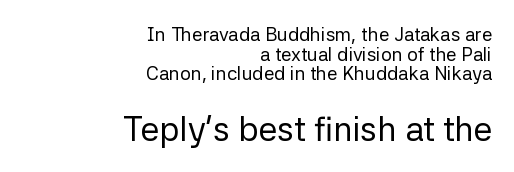
Note: smaller setting up top, larger setting below. Interline gaps are noticeably narrow in this sample. Check the space under the baseline: it is left empty. The rag falls on the left side of this text block.
